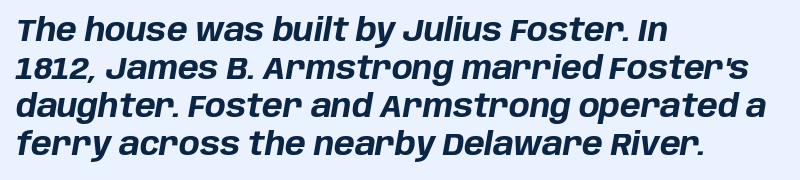
Q: Is the text bold? A: Yes.
Q: Is the text italic (slanted)? A: Yes, it leans right by about 10 degrees.
Q: Is the text underlined? A: No.
Q: How is the paragraph aligned? A: Left-aligned.
Q: Is the spacing between letters normal or unusually wide? A: Normal.
Q: Width (condensed, normal, or wide)? A: Normal.
Q: Stroke contrast? A: Low.
Q: x-height? A: Large.
Q: Monospaced? A: No.
